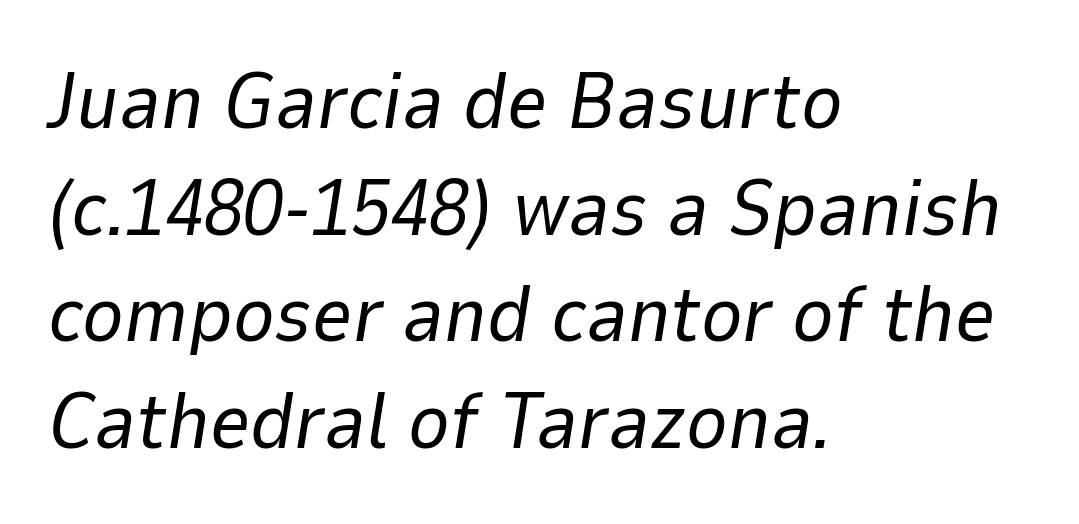
Anything drawn beneath the words? Only blank space. Here the designer chose a conventional face with non-uniform glyph widths. Designer's note — italics engaged. Heaviness? Minimal to ordinary, like unemphasized prose.
